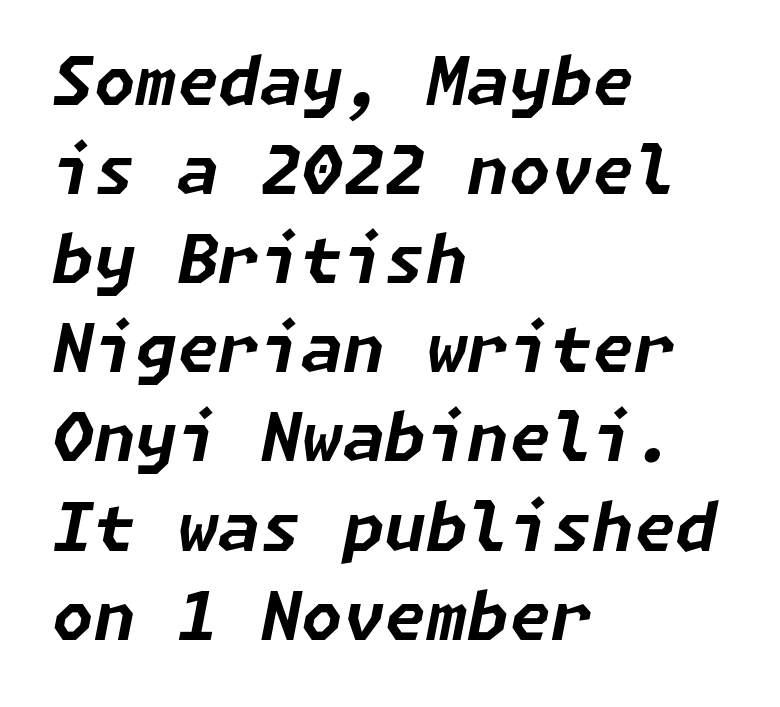
The gap between lines stays unmarked. Interline gaps are of average width in this sample. Words appear dense and cohesive because spacing is normal. As a designer I'd log this as weight 700, bold. The rendering applies a slant to the glyphs.
